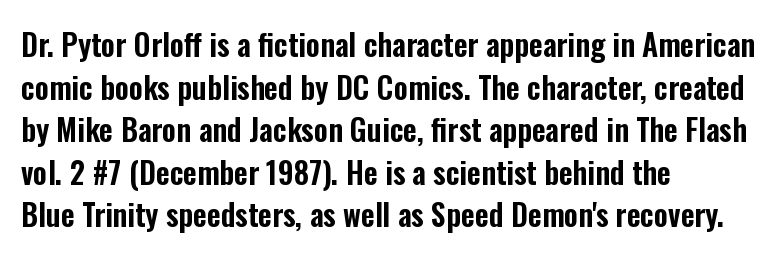
Regarding serifs, this sample does without them. Layout note: lines flush left. Descenders hang freely into open space. The face used here is proportionally spaced, like ordinary book or web type. Does the leading feel generous? No, just average.
